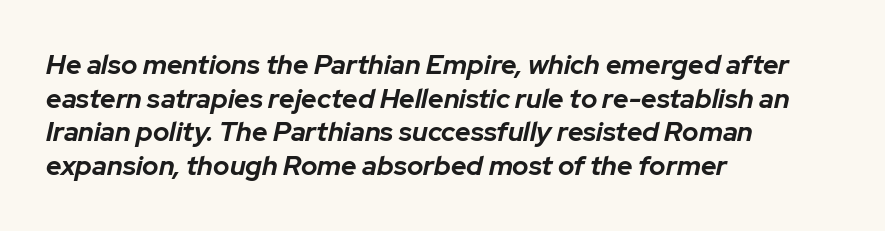
Q: Is the text bold? A: Yes.
Q: Is the text italic (slanted)? A: Yes, it leans right by about 12 degrees.
Q: Is the text underlined? A: No.
Q: How is the paragraph aligned? A: Left-aligned.
Q: Is the spacing between letters normal or unusually wide? A: Normal.
Q: Is the spacing between lines tight, normal or loose? A: Normal.
